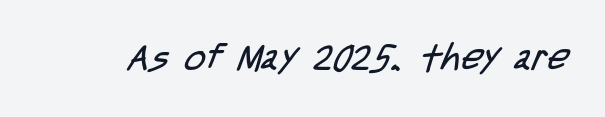
{"serif": "no", "bold": "no", "weight": "regular", "width": "condensed", "stroke_contrast": "low", "x_height": "large", "monospaced": "no", "underline": "no", "letter_spacing": "normal", "letter_spacing_em": 0.0, "glyph_px": 36}
